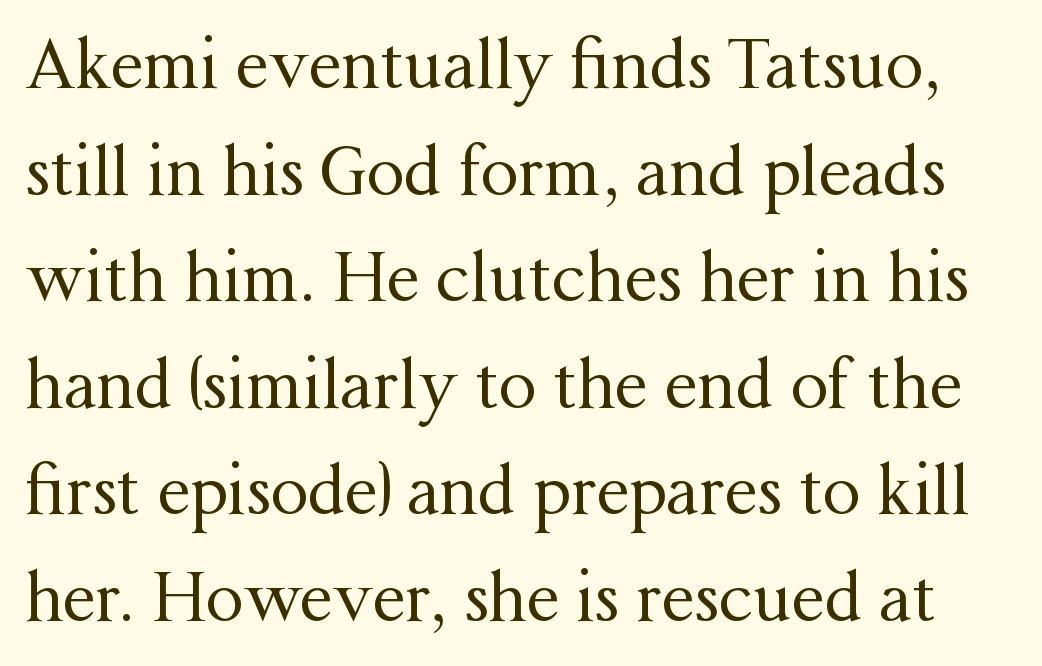
Q: Is the text bold? A: No.
Q: Is the text italic (slanted)? A: No, it is upright.
Q: Is the typeface a serif or a sans-serif typeface? A: Serif.
Q: Is the text underlined? A: No.
Q: Is the spacing between letters normal or unusually wide? A: Normal.
Q: Is the spacing between lines tight, normal or loose? A: Normal.
Q: Width (condensed, normal, or wide)? A: Normal.
Q: Stroke contrast? A: Medium.
Q: x-height? A: Medium.
Q: Monospaced? A: No.
